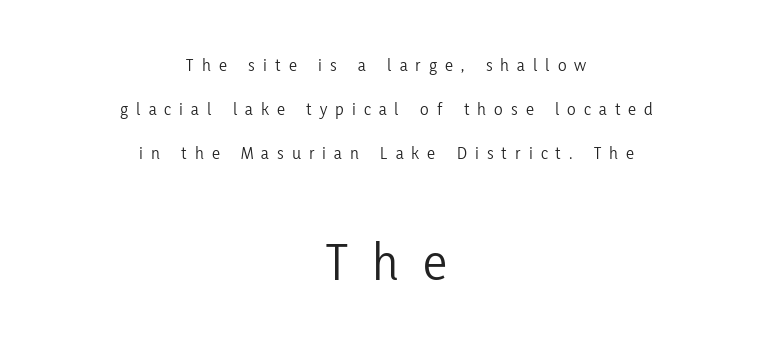
{"serif": "no", "italic": "no", "bold": "no", "weight": "light", "width": "condensed", "stroke_contrast": "low", "x_height": "medium", "monospaced": "no", "underline": "no", "align": "center", "line_spacing": "loose", "line_spacing_ratio": 2.44, "letter_spacing": "wide", "letter_spacing_em": 0.45, "larger_block": "second", "size_ratio": 3.0, "glyph_px": 54}
